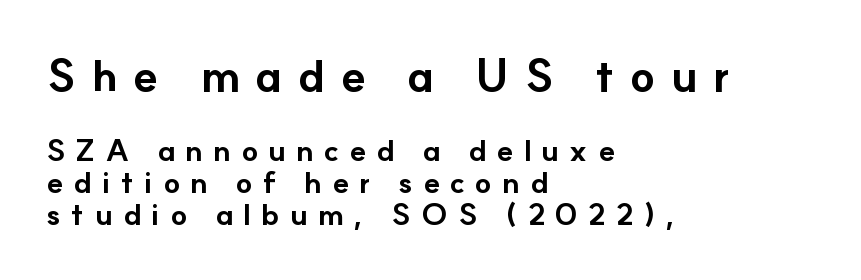
The image shows 45 px bold sans-serif type, upright; set left-aligned, tight line spacing (1.08x), unusually wide letter spacing (+0.34 em), not underlined; the first (top) block is 1.5x larger; low stroke contrast and a small x-height.
